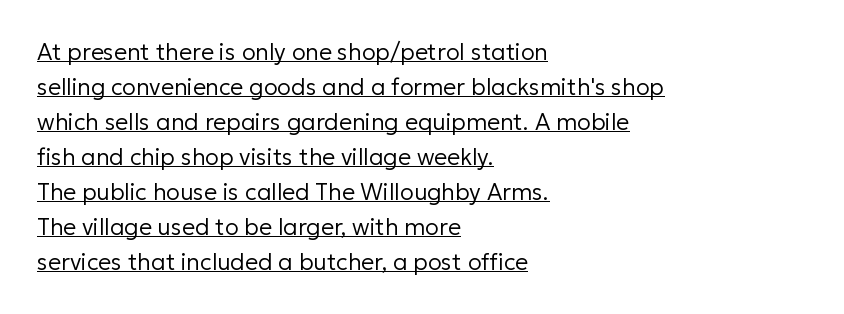
{"italic": "no", "bold": "no", "underline": "yes", "align": "left", "line_spacing": "normal", "line_spacing_ratio": 1.52, "letter_spacing": "normal", "letter_spacing_em": 0.0, "glyph_px": 23}
